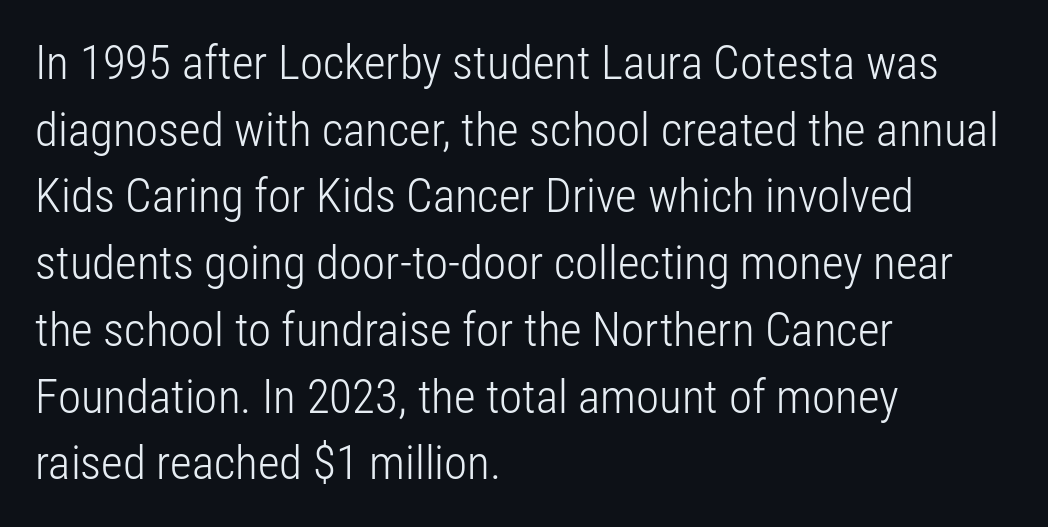
Q: Is the text bold? A: No.
Q: Is the text italic (slanted)? A: No, it is upright.
Q: Is the typeface a serif or a sans-serif typeface? A: Sans-serif.
Q: Is the text underlined? A: No.
Q: How is the paragraph aligned? A: Left-aligned.
Q: Is the spacing between letters normal or unusually wide? A: Normal.
Q: Is the spacing between lines tight, normal or loose? A: Normal.
Q: Width (condensed, normal, or wide)? A: Condensed.
Q: Stroke contrast? A: Low.
Q: x-height? A: Medium.
Q: Monospaced? A: No.
